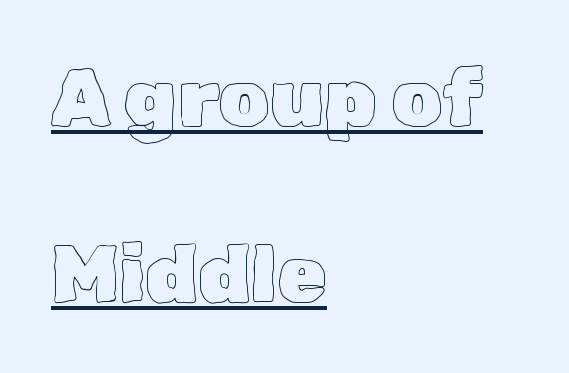
The image shows 80 px text type, upright; set left-aligned, loose line spacing (2.2x), normal letter spacing, underlined; a medium x-height.
